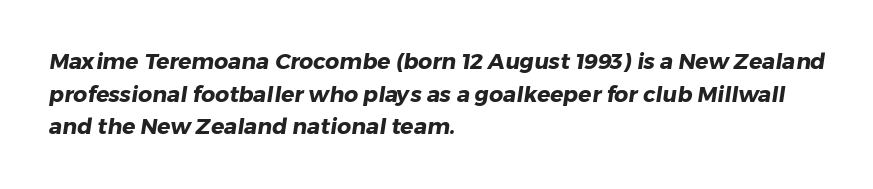
{"bold": "yes", "underline": "no", "align": "left", "line_spacing": "normal", "line_spacing_ratio": 1.48, "letter_spacing": "normal", "letter_spacing_em": 0.0, "glyph_px": 22}
